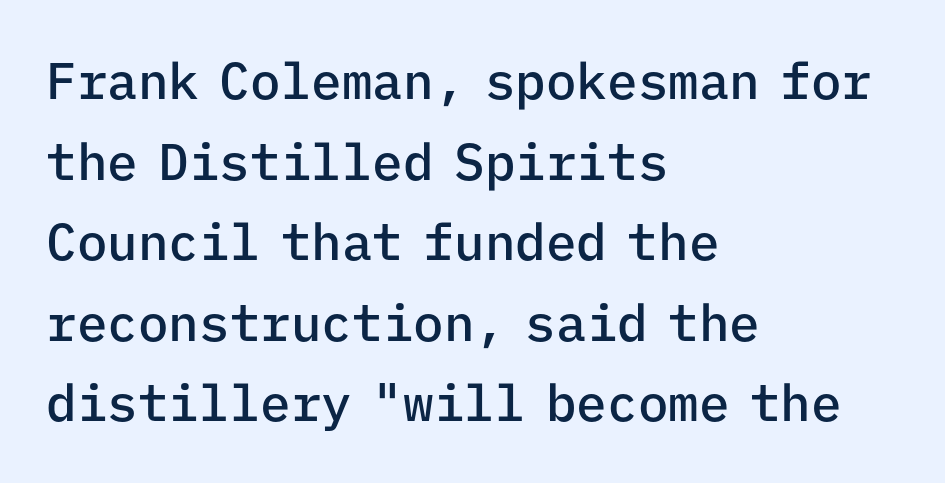
The image shows 51 px semibold sans-serif type, upright, monospaced; set left-aligned, normal line spacing (1.58x), normal letter spacing, not underlined; low stroke contrast and a medium x-height.
